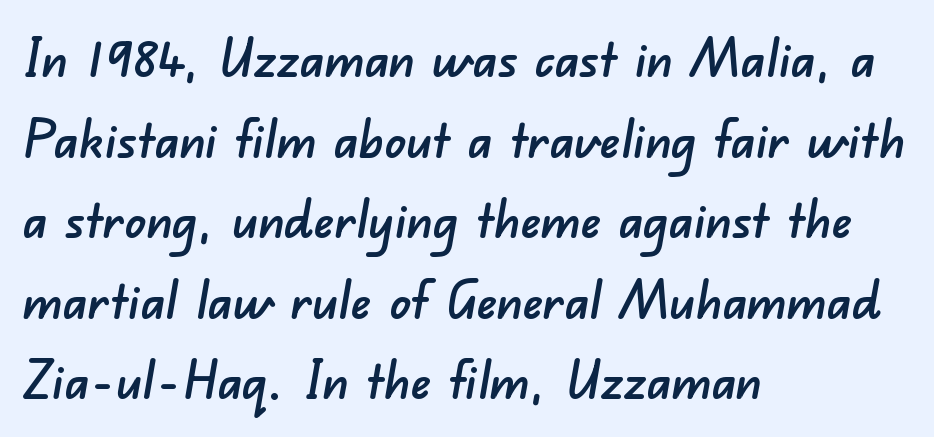
The image shows 52 px sans-serif type; set left-aligned, normal line spacing (1.55x), normal letter spacing, not underlined; low stroke contrast and a small x-height.
